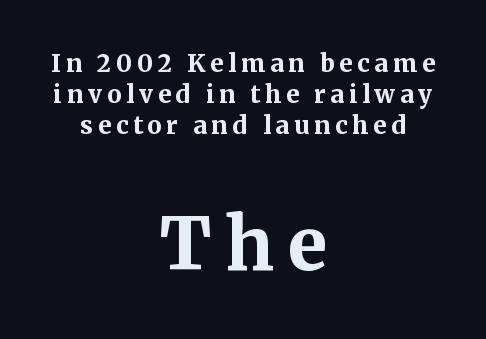
Q: Is the text bold? A: Yes.
Q: Is the text italic (slanted)? A: No, it is upright.
Q: Is the typeface a serif or a sans-serif typeface? A: Serif.
Q: Is the text underlined? A: No.
Q: How is the paragraph aligned? A: Centered.
Q: Is the spacing between letters normal or unusually wide? A: Unusually wide.
Q: Is the spacing between lines tight, normal or loose? A: Normal.
Q: Which block of text is set in a larger size, the first (top) or the second (bottom)? A: The second (bottom) one.
Q: Width (condensed, normal, or wide)? A: Normal.
Q: Stroke contrast? A: Medium.
Q: x-height? A: Medium.
Q: Monospaced? A: No.
